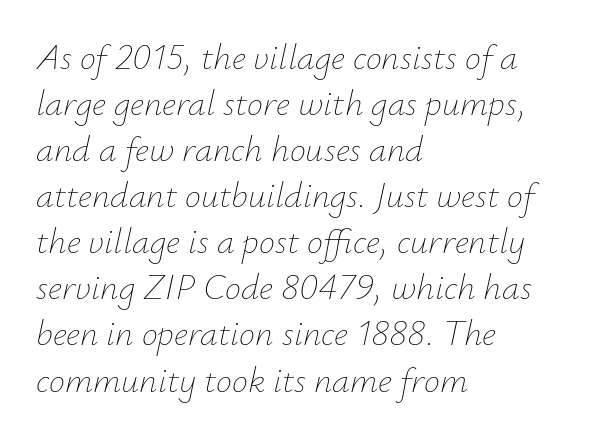
{"italic": "yes", "lean": "right", "slant_degrees": 12, "bold": "no", "weight": "thin", "width": "normal", "stroke_contrast": "low", "x_height": "small", "monospaced": "no", "underline": "no", "align": "left", "line_spacing": "normal", "line_spacing_ratio": 1.28, "letter_spacing": "normal", "letter_spacing_em": 0.0, "glyph_px": 36}
